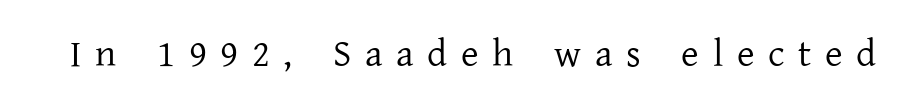
{"serif": "yes", "italic": "no", "bold": "no", "weight": "regular", "width": "normal", "stroke_contrast": "low", "x_height": "medium", "monospaced": "no", "underline": "no", "letter_spacing": "wide", "letter_spacing_em": 0.36, "glyph_px": 38}
